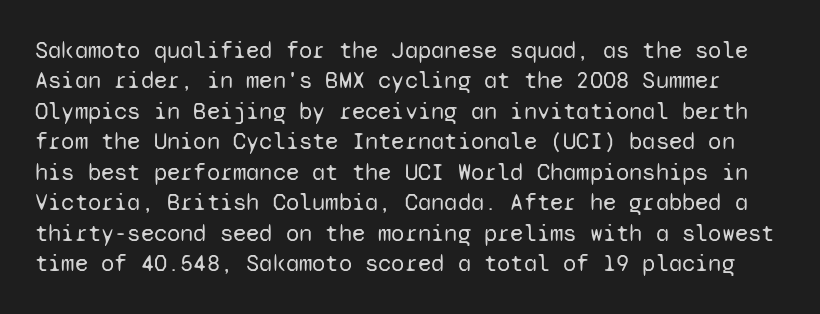
Q: Is the text bold? A: No.
Q: Is the text italic (slanted)? A: No, it is upright.
Q: Is the text underlined? A: No.
Q: Is the spacing between letters normal or unusually wide? A: Normal.
Q: Is the spacing between lines tight, normal or loose? A: Normal.
